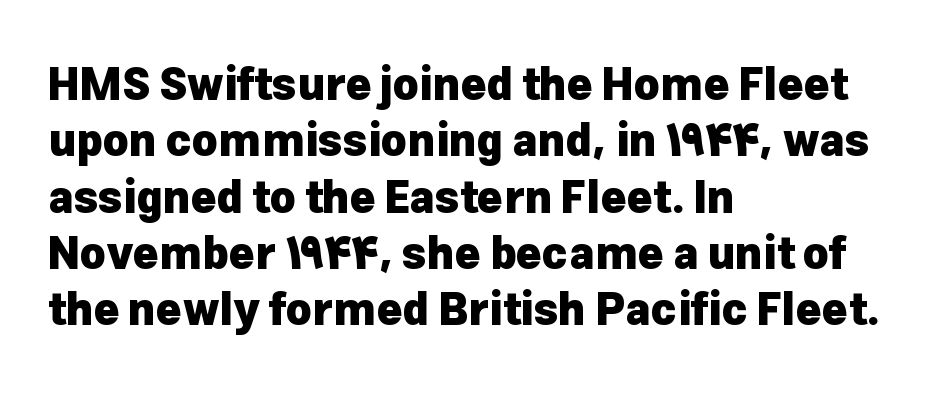
Serif or sans? Sans — the stroke terminals are bare. Typographic density is high because the face is bold. Style check: upright. The passage shown is not underscored anywhere. Left-aligned paragraph, ragged on the right. The rendering uses natural spacing where letterforms have individual widths.
